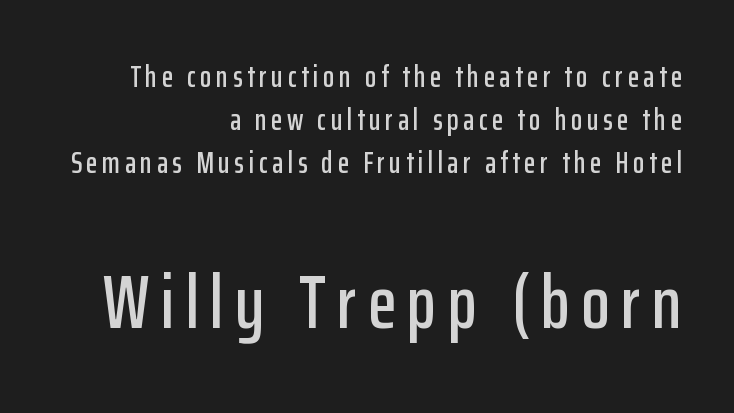
Serif or sans? Sans — the stroke terminals are bare. Check under the words: just untouched page. Do the characters align in a grid? No, the font is proportional. The type sits square on the baseline with zero lean.
